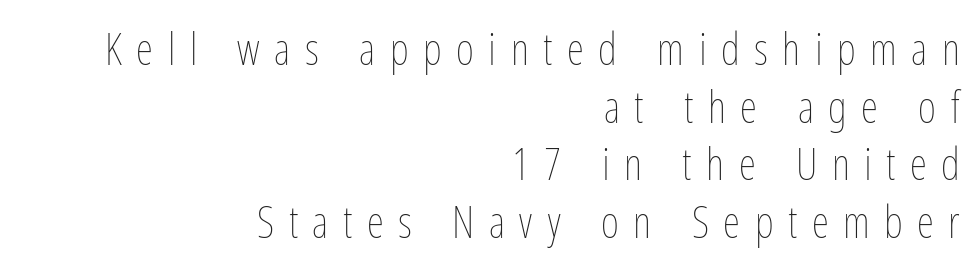
The image shows 44 px thin, condensed type, upright; set right-aligned, normal line spacing (1.31x), unusually wide letter spacing (+0.33 em), not underlined; low stroke contrast and a medium x-height.
